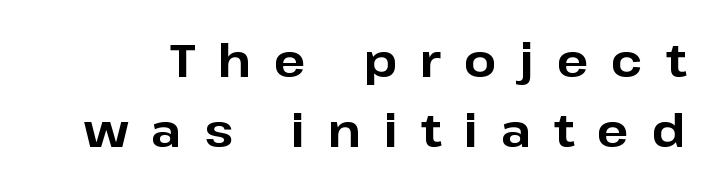
{"serif": "no", "italic": "no", "bold": "yes", "weight": "bold", "width": "normal", "stroke_contrast": "low", "x_height": "medium", "monospaced": "no", "underline": "no", "line_spacing": "normal", "line_spacing_ratio": 1.53, "letter_spacing": "wide", "letter_spacing_em": 0.5, "glyph_px": 46}
